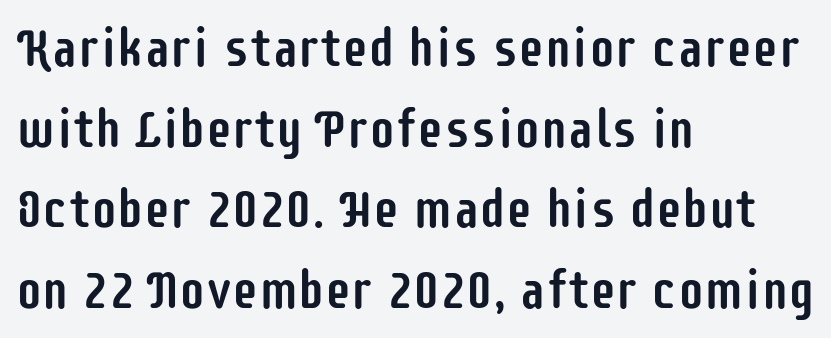
Q: Is the text italic (slanted)? A: No, it is upright.
Q: Is the typeface a serif or a sans-serif typeface? A: Sans-serif.
Q: Is the text underlined? A: No.
Q: How is the paragraph aligned? A: Left-aligned.
Q: Is the spacing between letters normal or unusually wide? A: Normal.
Q: Is the spacing between lines tight, normal or loose? A: Normal.
Q: Width (condensed, normal, or wide)? A: Condensed.
Q: Stroke contrast? A: Low.
Q: x-height? A: Large.
Q: Monospaced? A: No.
